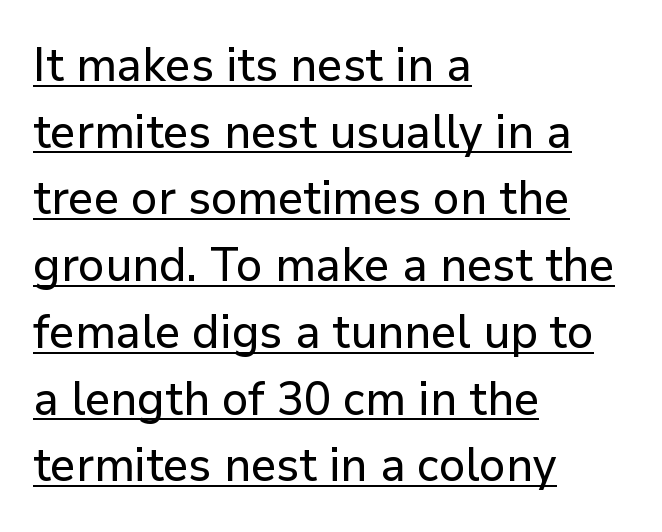
The image shows 47 px sans-serif type, upright; set left-aligned, normal line spacing (1.42x), normal letter spacing, underlined; low stroke contrast and a medium x-height.
